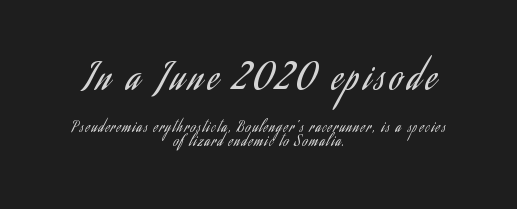
{"serif": "no", "bold": "no", "weight": "regular", "width": "condensed", "stroke_contrast": "low", "x_height": "small", "monospaced": "no", "underline": "no", "align": "center", "line_spacing": "tight", "line_spacing_ratio": 0.98, "larger_block": "first", "size_ratio": 2.57, "glyph_px": 36}
